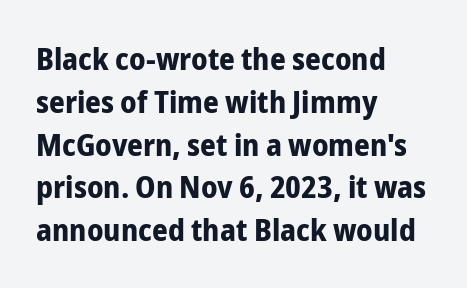
Q: Is the text bold? A: Yes.
Q: Is the text italic (slanted)? A: No, it is upright.
Q: Is the typeface a serif or a sans-serif typeface? A: Sans-serif.
Q: Is the text underlined? A: No.
Q: How is the paragraph aligned? A: Left-aligned.
Q: Is the spacing between letters normal or unusually wide? A: Normal.
Q: Is the spacing between lines tight, normal or loose? A: Normal.
Q: Width (condensed, normal, or wide)? A: Condensed.
Q: Stroke contrast? A: Low.
Q: x-height? A: Medium.
Q: Monospaced? A: No.
